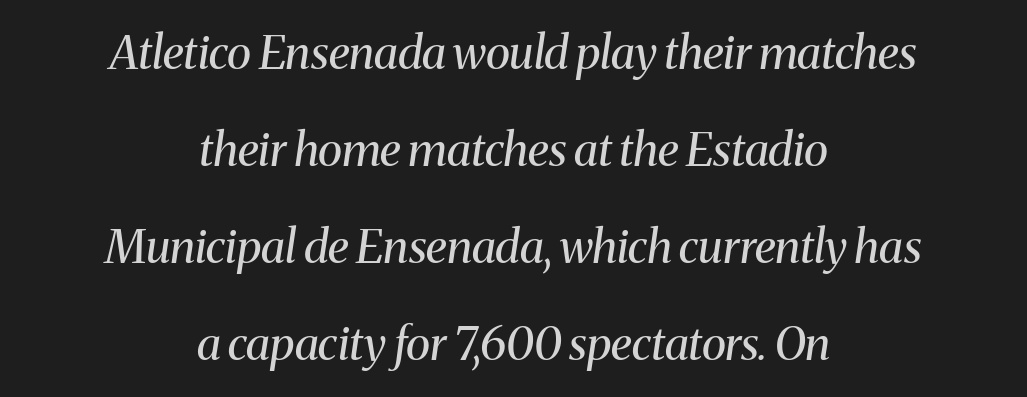
Q: Is the text bold? A: No.
Q: Is the text italic (slanted)? A: Yes, it leans right by about 8 degrees.
Q: Is the typeface a serif or a sans-serif typeface? A: Serif.
Q: Is the text underlined? A: No.
Q: How is the paragraph aligned? A: Centered.
Q: Is the spacing between letters normal or unusually wide? A: Normal.
Q: Is the spacing between lines tight, normal or loose? A: Loose.
Q: Width (condensed, normal, or wide)? A: Normal.
Q: Stroke contrast? A: Medium.
Q: x-height? A: Medium.
Q: Monospaced? A: No.
